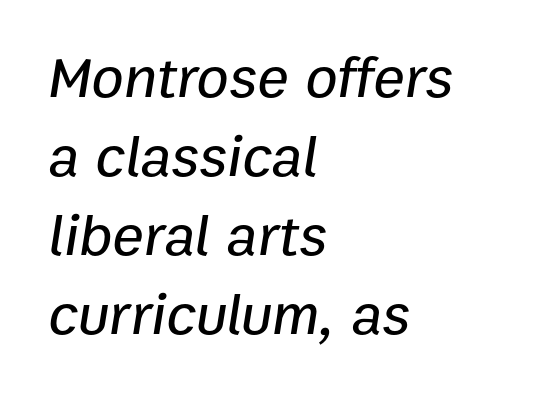
You can tell it's italic because the verticals aren't actually vertical. If you measured baseline to baseline, you'd find a middling distance. Letters rest on an invisible, unmarked baseline. Where is the straight margin? On the left. No extra tracking has been applied to these lines.
